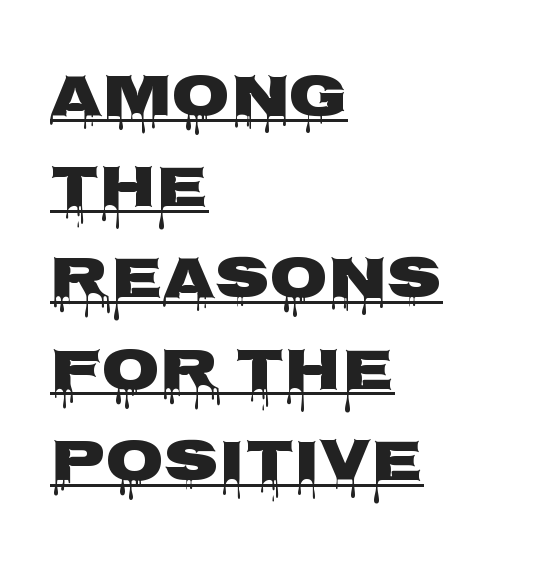
The image shows 60 px heavy, wide sans-serif type, upright; set left-aligned, normal line spacing (1.52x), normal letter spacing, underlined; low stroke contrast and a large x-height.
